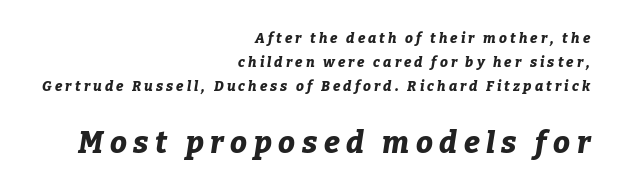
The image shows 30 px bold type, italic (leaning right); set right-aligned, normal line spacing (1.7x), unusually wide letter spacing (+0.22 em), not underlined; the second (bottom) block is 2.14x larger; low stroke contrast and a medium x-height.
